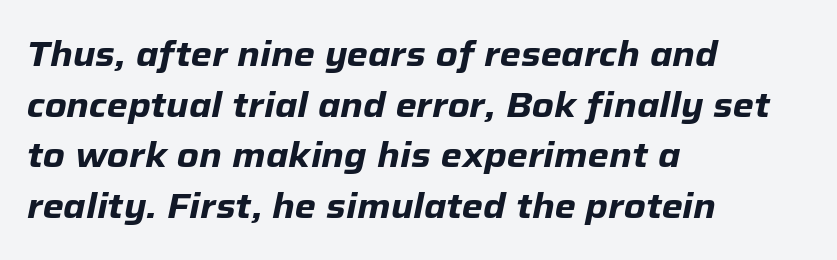
The image shows 34 px heavy type, italic (leaning right); set left-aligned, normal line spacing (1.49x), normal letter spacing, not underlined; low stroke contrast and a medium x-height.
